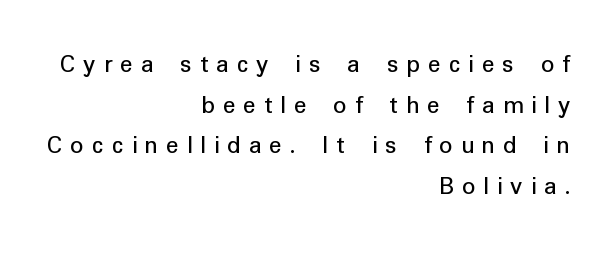
The image shows 26 px text type, upright; set right-aligned, normal line spacing (1.56x), unusually wide letter spacing (+0.31 em), not underlined.
